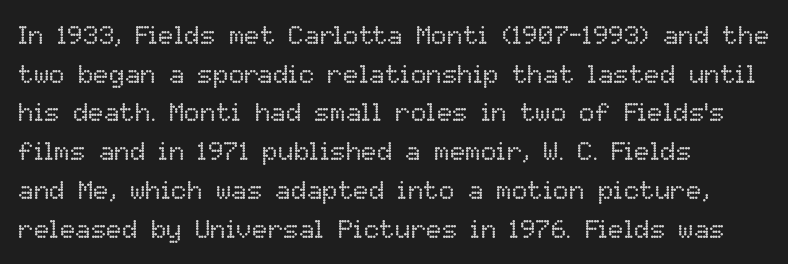
The image shows 26 px text type, upright; set left-aligned, normal line spacing (1.49x), normal letter spacing, not underlined.
